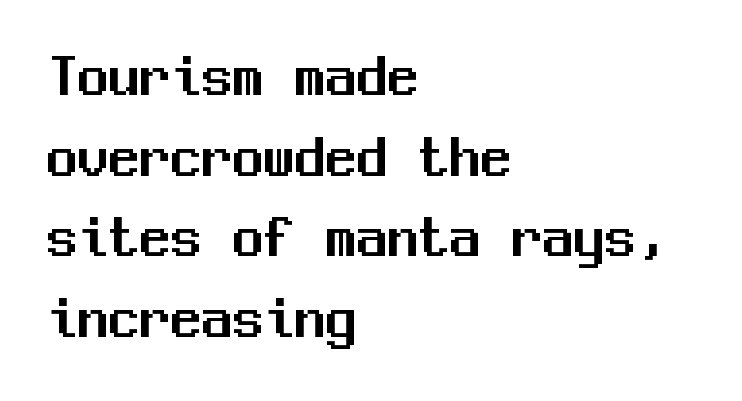
{"serif": "no", "italic": "no", "width": "normal", "stroke_contrast": "medium", "x_height": "medium", "monospaced": "yes", "underline": "no", "align": "left", "line_spacing": "normal", "line_spacing_ratio": 1.3, "letter_spacing": "normal", "letter_spacing_em": 0.0, "glyph_px": 62}
